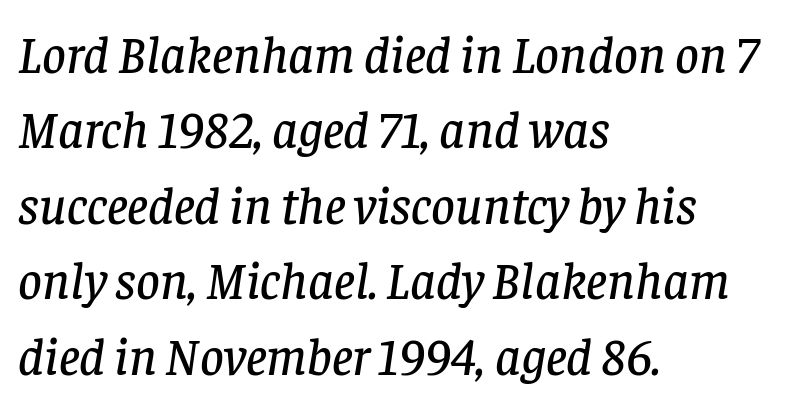
Q: Is the text italic (slanted)? A: Yes, it leans right by about 8 degrees.
Q: Is the typeface a serif or a sans-serif typeface? A: Serif.
Q: Is the text underlined? A: No.
Q: How is the paragraph aligned? A: Left-aligned.
Q: Is the spacing between letters normal or unusually wide? A: Normal.
Q: Is the spacing between lines tight, normal or loose? A: Normal.
Q: Width (condensed, normal, or wide)? A: Normal.
Q: Stroke contrast? A: Low.
Q: x-height? A: Large.
Q: Monospaced? A: No.
